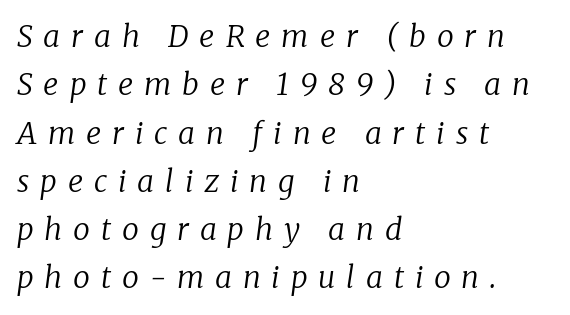
The face used here is proportionally spaced, like ordinary book or web type. Regarding leading, the lines here are spaced in the standard way. There's an unmistakable incline to the writing here. Each stroke keeps to a modest, everyday thickness or less. The rendering inserts visible extra space after every character.
